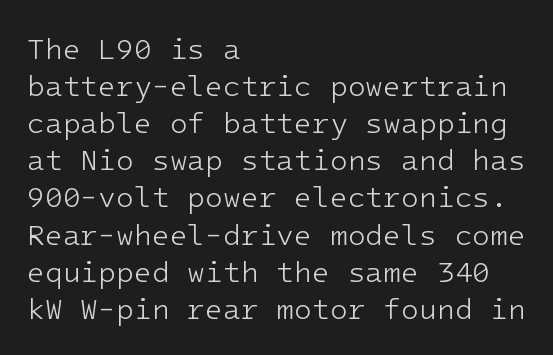
The image shows 29 px light sans-serif type, upright, monospaced; set left-aligned, normal line spacing (1.28x), normal letter spacing, not underlined; low stroke contrast and a medium x-height.
